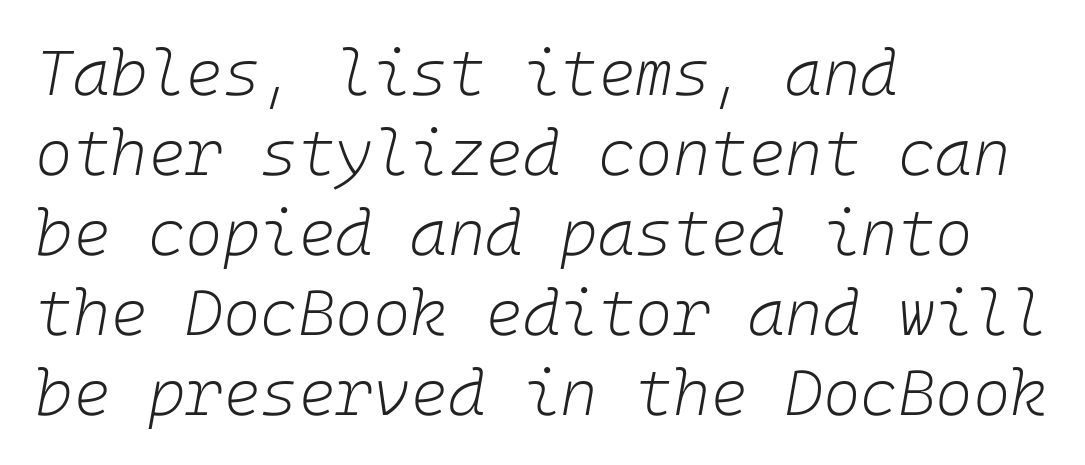
Q: Is the text bold? A: No.
Q: Is the text italic (slanted)? A: Yes, it leans right by about 10 degrees.
Q: Is the text underlined? A: No.
Q: How is the paragraph aligned? A: Left-aligned.
Q: Is the spacing between letters normal or unusually wide? A: Normal.
Q: Is the spacing between lines tight, normal or loose? A: Normal.
Q: Width (condensed, normal, or wide)? A: Normal.
Q: Stroke contrast? A: Low.
Q: x-height? A: Medium.
